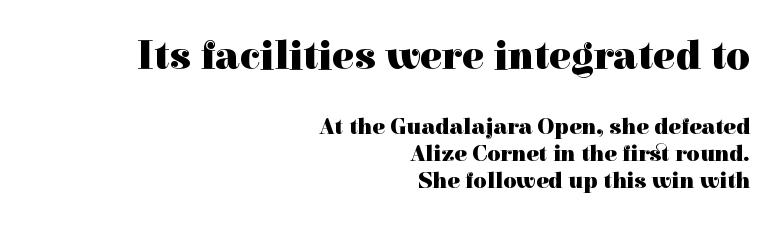
Has an underline been added? It has not. The strokes are fattened all the way to bold. These lines are composed in type with serifs. You could not count columns in this text — the font is proportionally spaced. Of the two passages, the one on top uses the larger point size.
